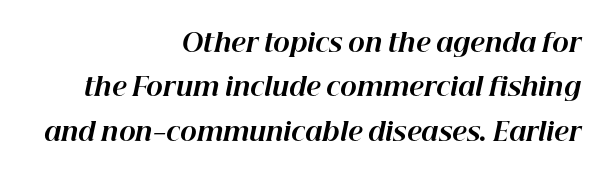
Q: Is the text bold? A: Yes.
Q: Is the text italic (slanted)? A: Yes, it leans right by about 12 degrees.
Q: Is the text underlined? A: No.
Q: How is the paragraph aligned? A: Right-aligned.
Q: Is the spacing between letters normal or unusually wide? A: Normal.
